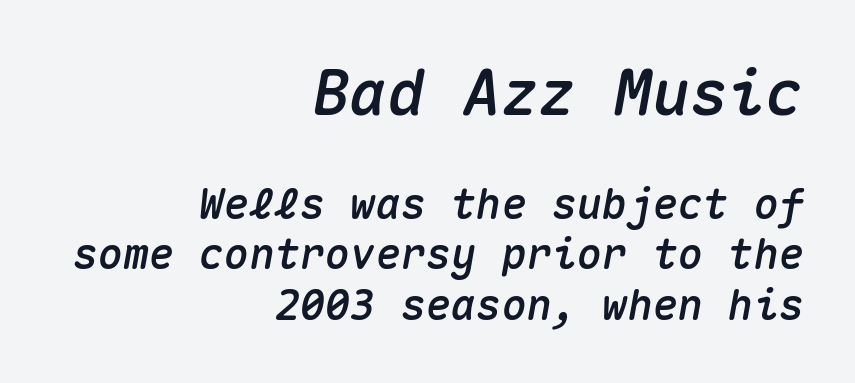
The image shows 63 px text type, italic (leaning right), monospaced; set right-aligned, line spacing 1.2x, normal letter spacing, not underlined; the first (top) block is 1.5x larger; medium stroke contrast and a medium x-height.
